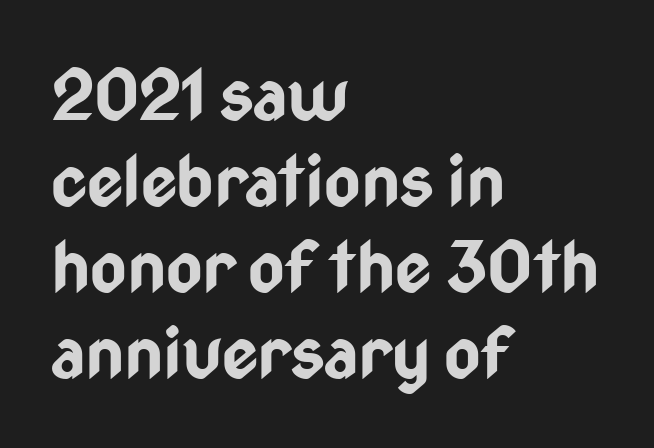
Serif or sans? Sans — the stroke terminals are bare. This sample has the flowing, uneven cadence of proportional lettering. Layout note: lines flush left. Unlike italic type, these characters show no tilt at all. The font is running at its bold setting.
